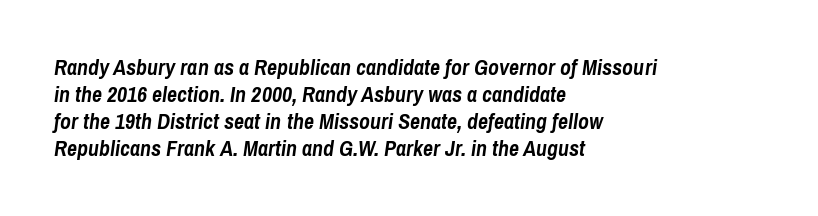
This rendering leaves character spacing at its baseline value. The text block is weighted toward the left margin, trailing off unevenly rightward. Letters rest on an invisible, unmarked baseline. Compared with ordinary roman type, these characters are visibly tilted. Typesetter's note: full bold, strokes at maximum text heaviness.
